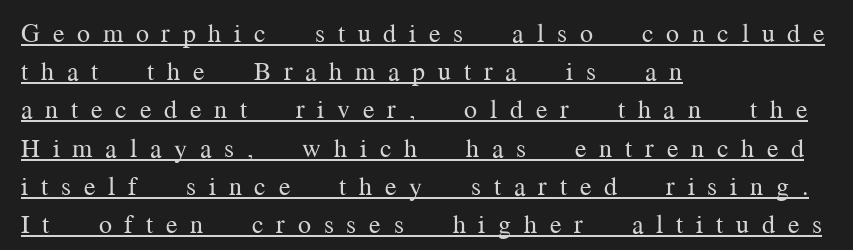
Q: Is the text bold? A: No.
Q: Is the text italic (slanted)? A: No, it is upright.
Q: Is the text underlined? A: Yes.
Q: How is the paragraph aligned? A: Left-aligned.
Q: Is the spacing between letters normal or unusually wide? A: Unusually wide.
Q: Is the spacing between lines tight, normal or loose? A: Normal.
